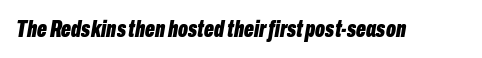
{"italic": "yes", "lean": "right", "slant_degrees": 10, "bold": "yes", "underline": "no", "letter_spacing": "normal", "letter_spacing_em": 0.0, "glyph_px": 23}
